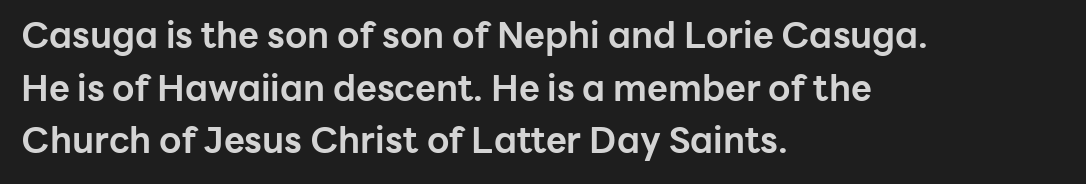
Q: Is the text bold? A: Yes.
Q: Is the text italic (slanted)? A: No, it is upright.
Q: Is the typeface a serif or a sans-serif typeface? A: Sans-serif.
Q: Is the text underlined? A: No.
Q: How is the paragraph aligned? A: Left-aligned.
Q: Is the spacing between letters normal or unusually wide? A: Normal.
Q: Is the spacing between lines tight, normal or loose? A: Normal.
Q: Width (condensed, normal, or wide)? A: Normal.
Q: Stroke contrast? A: Low.
Q: x-height? A: Medium.
Q: Monospaced? A: No.
